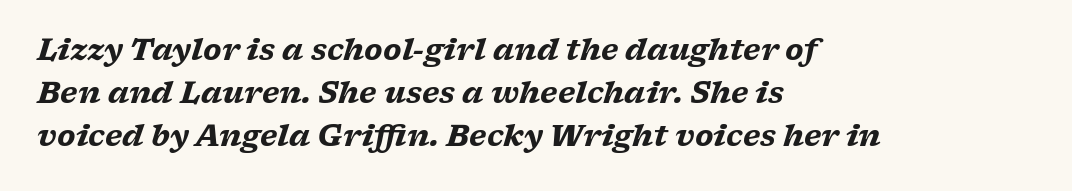
The image shows 29 px heavy, wide serif type, italic (leaning right); set left-aligned, normal line spacing (1.49x), normal letter spacing, not underlined; low stroke contrast and a medium x-height.
